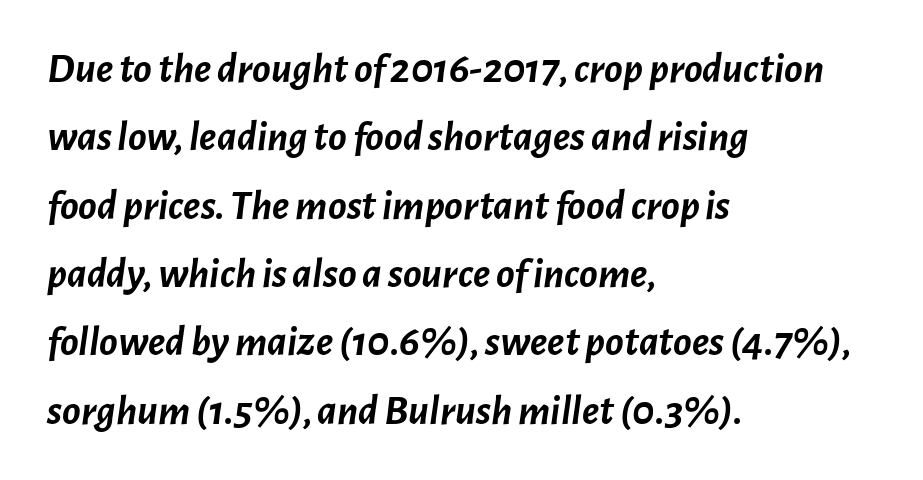
Q: Is the text bold? A: Yes.
Q: Is the text italic (slanted)? A: Yes, it leans right by about 7 degrees.
Q: Is the text underlined? A: No.
Q: How is the paragraph aligned? A: Left-aligned.
Q: Is the spacing between letters normal or unusually wide? A: Normal.
Q: Is the spacing between lines tight, normal or loose? A: Normal.
Q: Width (condensed, normal, or wide)? A: Normal.
Q: Stroke contrast? A: Low.
Q: x-height? A: Medium.
Q: Monospaced? A: No.
